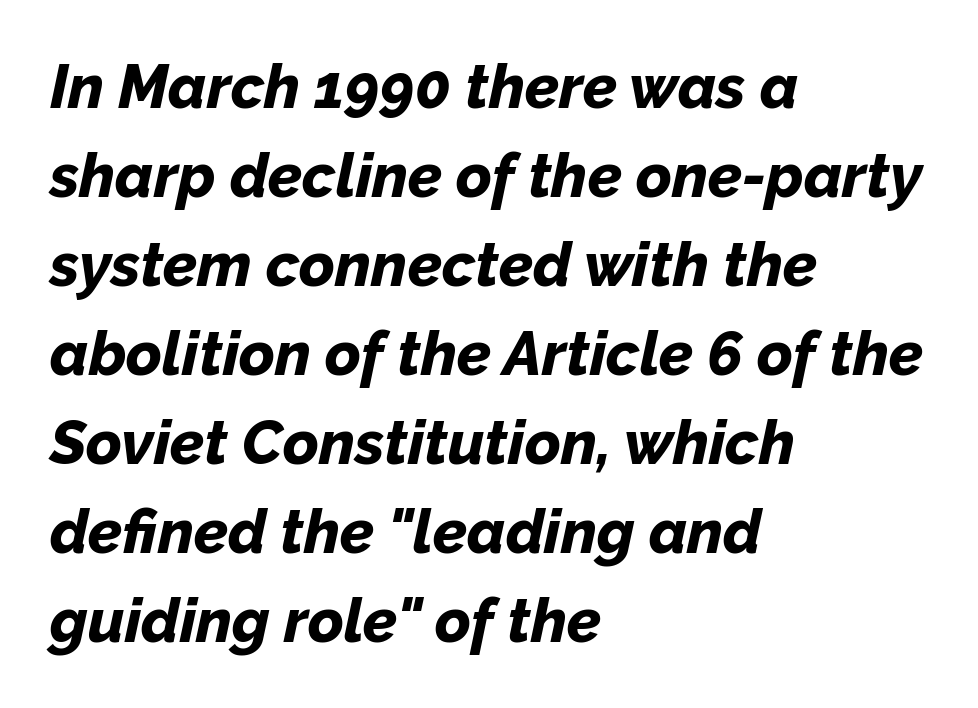
{"italic": "yes", "lean": "right", "slant_degrees": 12, "bold": "yes", "weight": "bold", "width": "normal", "stroke_contrast": "low", "x_height": "medium", "monospaced": "no", "underline": "no", "align": "left", "line_spacing": "normal", "line_spacing_ratio": 1.46, "letter_spacing": "normal", "letter_spacing_em": 0.0, "glyph_px": 61}
